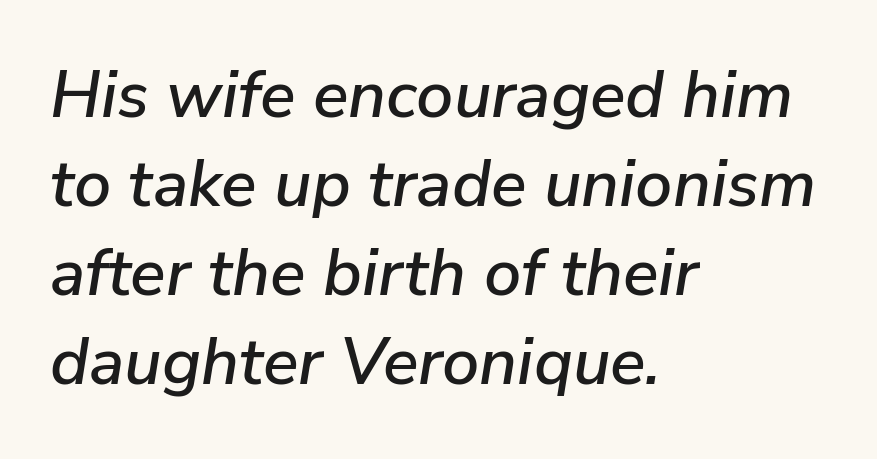
Q: Is the text italic (slanted)? A: Yes, it leans right by about 9 degrees.
Q: Is the text underlined? A: No.
Q: How is the paragraph aligned? A: Left-aligned.
Q: Is the spacing between letters normal or unusually wide? A: Normal.
Q: Is the spacing between lines tight, normal or loose? A: Normal.
Q: Width (condensed, normal, or wide)? A: Normal.
Q: Stroke contrast? A: Low.
Q: x-height? A: Medium.
Q: Monospaced? A: No.
